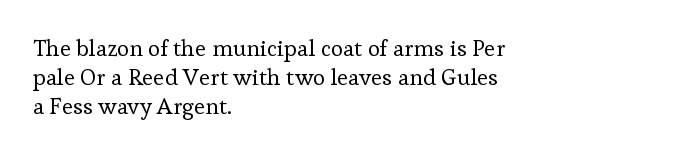
Q: Is the text bold? A: No.
Q: Is the text italic (slanted)? A: No, it is upright.
Q: Is the text underlined? A: No.
Q: How is the paragraph aligned? A: Left-aligned.
Q: Is the spacing between letters normal or unusually wide? A: Normal.
Q: Is the spacing between lines tight, normal or loose? A: Normal.
